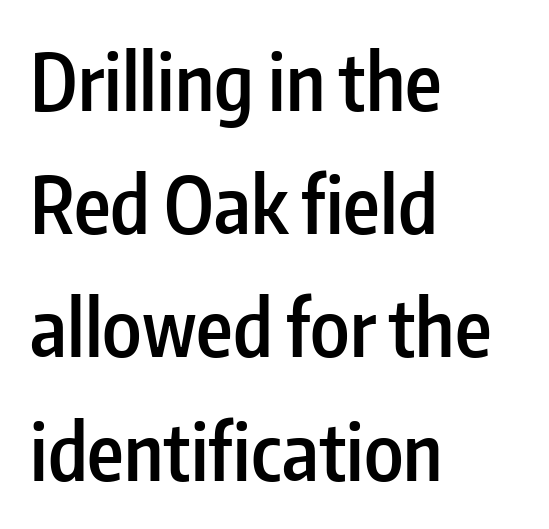
A bare baseline throughout the passage. Weight check: semibold — heavier than regular, not quite bold. The lettering holds an erect, upright posture throughout. To sum up the face: it is a sans, with no serifs. Vertical spacing — default.
